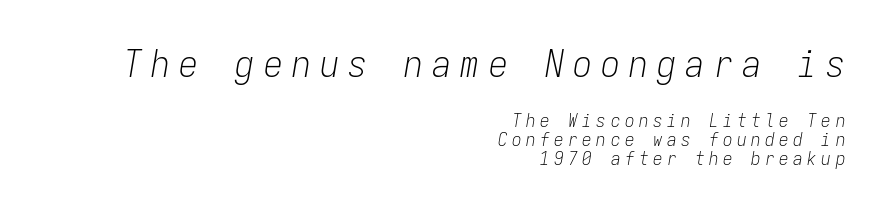
{"italic": "yes", "lean": "right", "slant_degrees": 9, "bold": "no", "weight": "light", "width": "condensed", "stroke_contrast": "low", "x_height": "medium", "monospaced": "yes", "underline": "no", "align": "right", "line_spacing": "tight", "line_spacing_ratio": 0.99, "letter_spacing": "wide", "letter_spacing_em": 0.24, "larger_block": "first", "size_ratio": 2.0, "glyph_px": 38}
